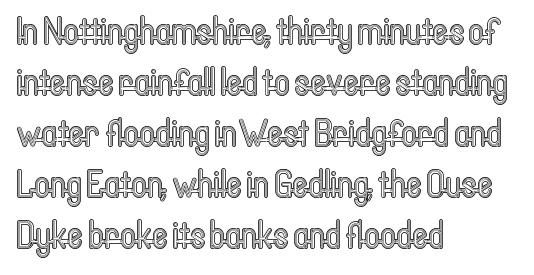
The image shows 38 px condensed type, upright; set left-aligned, normal line spacing (1.34x), normal letter spacing, not underlined; a medium x-height.
